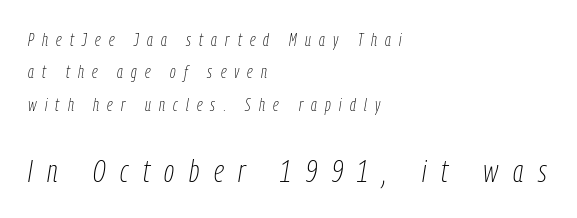
Horizontal alignment here is leftward, the default for most running prose. The passage shown has open, widely tracked lettering throughout. Think of a printed novel: that variable character pitch is what you see here. The font is comparable to plain body text, perhaps lighter. It's the slanting kind of type.
